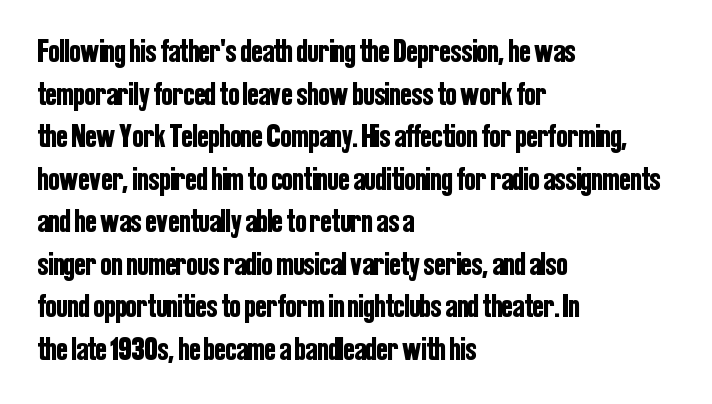
{"serif": "no", "italic": "no", "width": "condensed", "stroke_contrast": "low", "x_height": "medium", "monospaced": "no", "underline": "no", "align": "left", "line_spacing": "normal", "line_spacing_ratio": 1.29, "letter_spacing": "normal", "letter_spacing_em": 0.0, "glyph_px": 33}
